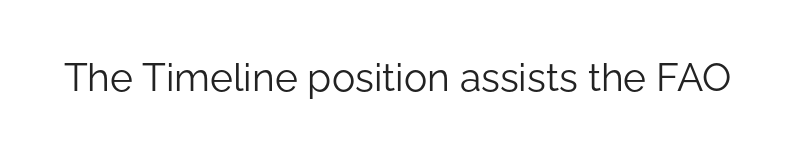
Q: Is the text bold? A: No.
Q: Is the text italic (slanted)? A: No, it is upright.
Q: Is the typeface a serif or a sans-serif typeface? A: Sans-serif.
Q: Is the text underlined? A: No.
Q: Is the spacing between letters normal or unusually wide? A: Normal.
Q: Width (condensed, normal, or wide)? A: Normal.
Q: Stroke contrast? A: Low.
Q: x-height? A: Medium.
Q: Monospaced? A: No.
